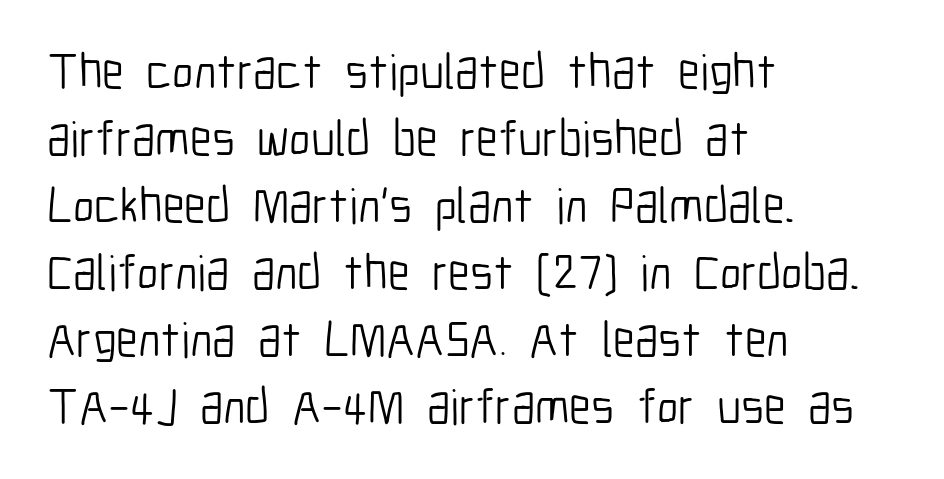
Q: Is the text bold? A: No.
Q: Is the text italic (slanted)? A: No, it is upright.
Q: Is the typeface a serif or a sans-serif typeface? A: Sans-serif.
Q: Is the text underlined? A: No.
Q: How is the paragraph aligned? A: Left-aligned.
Q: Is the spacing between letters normal or unusually wide? A: Normal.
Q: Is the spacing between lines tight, normal or loose? A: Normal.
Q: Width (condensed, normal, or wide)? A: Condensed.
Q: Stroke contrast? A: Low.
Q: x-height? A: Medium.
Q: Monospaced? A: No.
